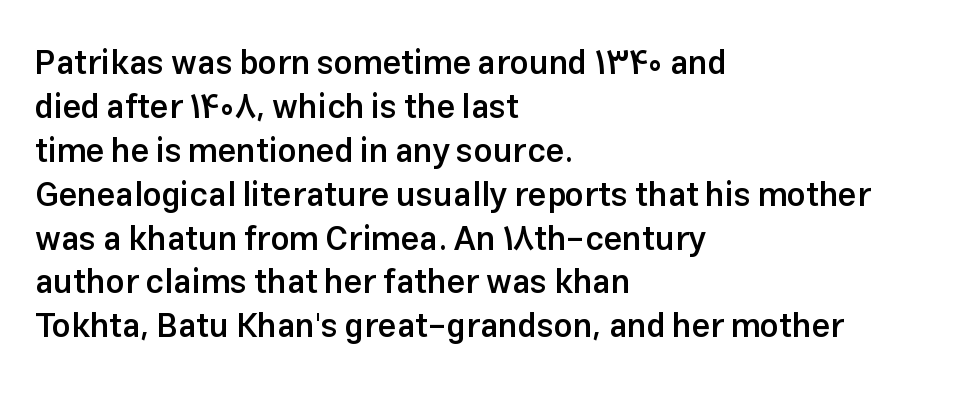
{"serif": "no", "italic": "no", "bold": "semi", "weight": "semibold", "width": "normal", "stroke_contrast": "low", "x_height": "medium", "monospaced": "no", "underline": "no", "align": "left", "line_spacing": "normal", "line_spacing_ratio": 1.33, "letter_spacing": "normal", "letter_spacing_em": 0.0, "glyph_px": 33}
